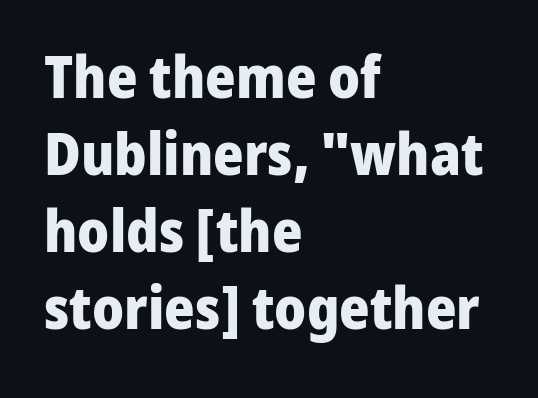
The text block is weighted toward the left margin, trailing off unevenly rightward. Leading: standard. Standard letterfit; no display-style spreading of the glyphs. Is this a fixed-width face? No — the glyphs have proportional, varying widths.
